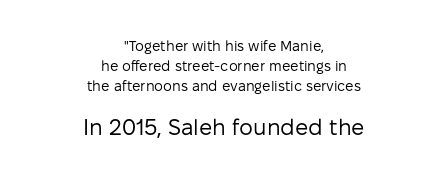
Standard letterfit; no display-style spreading of the glyphs. Neither beginnings nor endings align; midpoints do. Upright lettering throughout. The letters in the lower block stand taller than those in the block above.
